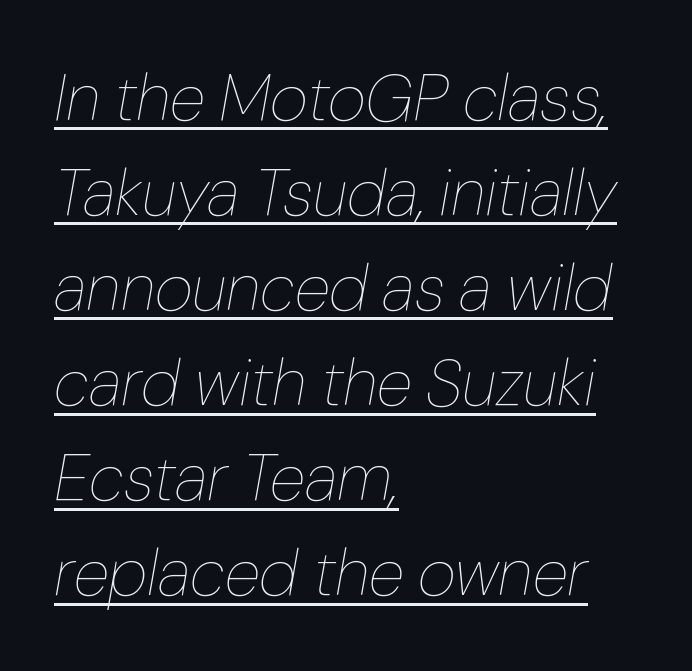
The image shows 66 px thin type, italic (leaning right); set left-aligned, normal line spacing (1.44x), normal letter spacing, underlined; low stroke contrast and a medium x-height.
